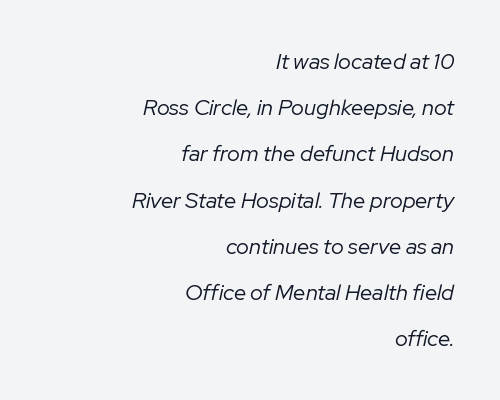
{"italic": "yes", "lean": "right", "slant_degrees": 12, "bold": "no", "underline": "no", "align": "right", "line_spacing": "loose", "line_spacing_ratio": 2.1, "letter_spacing": "normal", "letter_spacing_em": 0.0, "glyph_px": 22}
